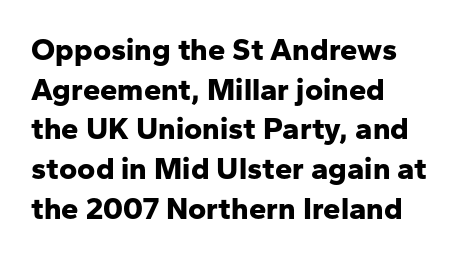
The image shows 31 px bold sans-serif type, upright; set left-aligned, normal line spacing (1.28x), normal letter spacing, not underlined; low stroke contrast and a medium x-height.
